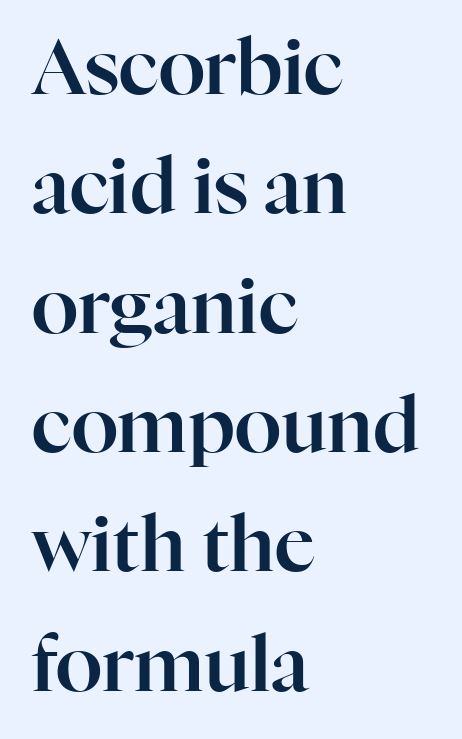
The image shows 77 px serif type, upright; set left-aligned, normal line spacing (1.55x), normal letter spacing, not underlined; high stroke contrast and a medium x-height.
